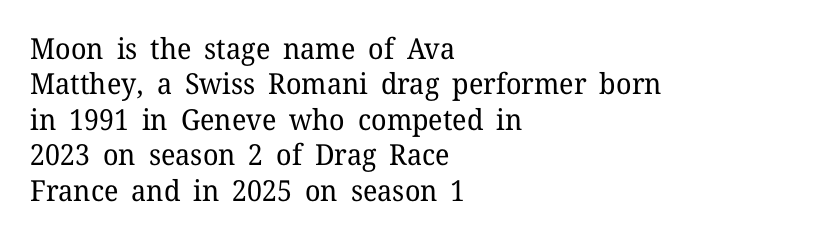
{"serif": "yes", "italic": "no", "bold": "no", "weight": "regular", "width": "normal", "stroke_contrast": "low", "x_height": "medium", "monospaced": "no", "underline": "no", "align": "left", "line_spacing_ratio": 1.22, "letter_spacing": "normal", "letter_spacing_em": 0.0, "glyph_px": 29}
